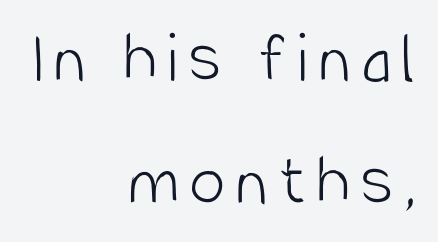
{"serif": "no", "italic": "no", "bold": "no", "weight": "light", "width": "condensed", "stroke_contrast": "low", "x_height": "large", "monospaced": "no", "underline": "no", "align": "right", "line_spacing": "normal", "line_spacing_ratio": 1.66, "glyph_px": 74}
